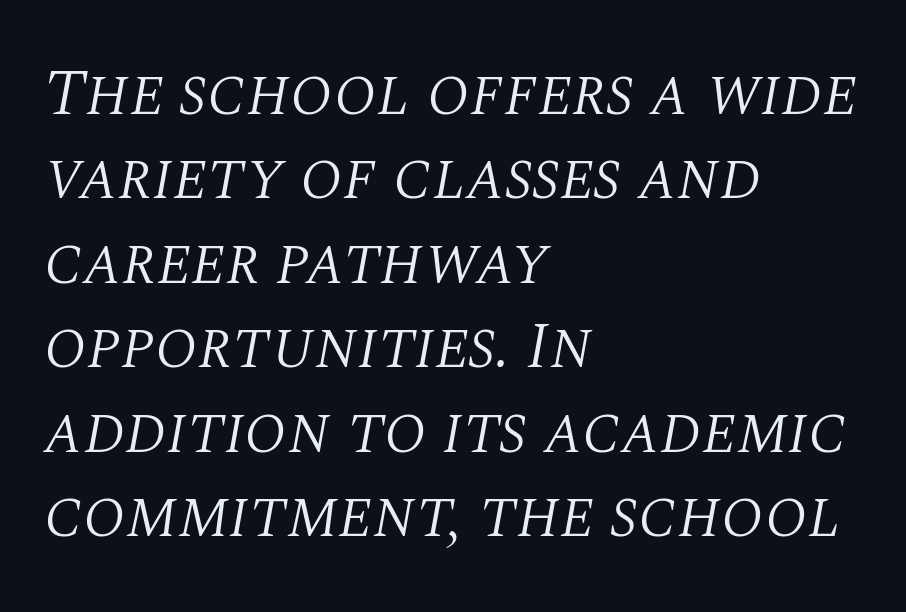
Q: Is the text bold? A: No.
Q: Is the text italic (slanted)? A: Yes, it leans right by about 10 degrees.
Q: Is the typeface a serif or a sans-serif typeface? A: Serif.
Q: Is the text underlined? A: No.
Q: How is the paragraph aligned? A: Left-aligned.
Q: Is the spacing between letters normal or unusually wide? A: Normal.
Q: Is the spacing between lines tight, normal or loose? A: Normal.
Q: Width (condensed, normal, or wide)? A: Normal.
Q: Stroke contrast? A: Medium.
Q: x-height? A: Large.
Q: Monospaced? A: No.
